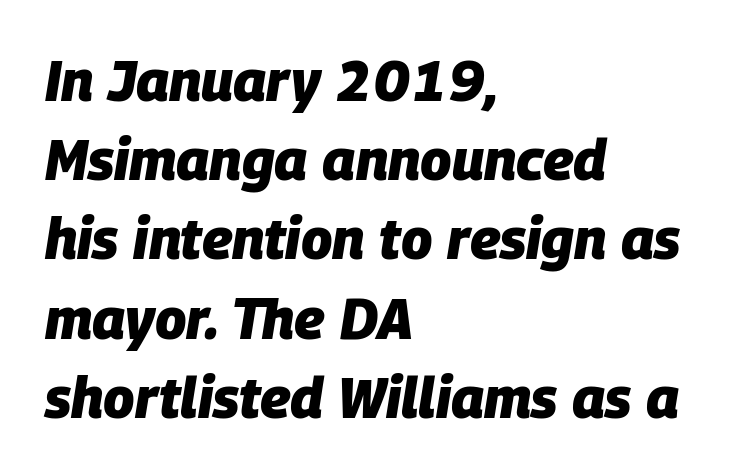
The image shows 57 px heavy type, italic (leaning right); set left-aligned, normal line spacing (1.39x), normal letter spacing, not underlined; low stroke contrast and a large x-height.
